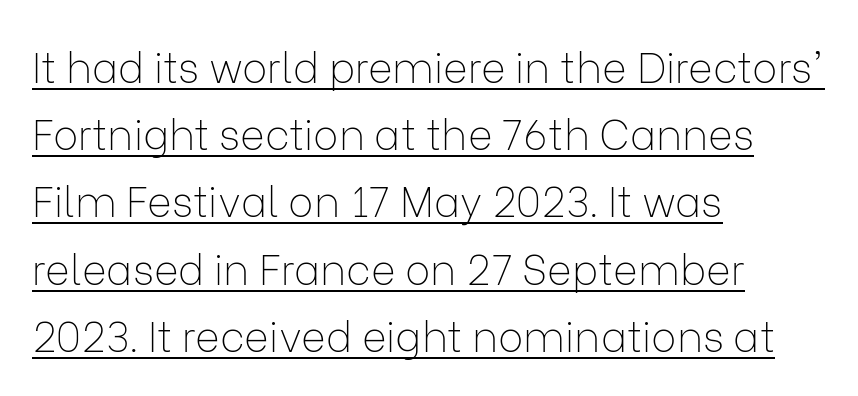
{"serif": "no", "italic": "no", "bold": "no", "weight": "thin", "width": "normal", "stroke_contrast": "low", "x_height": "medium", "monospaced": "no", "underline": "yes", "align": "left", "line_spacing": "normal", "line_spacing_ratio": 1.6, "letter_spacing": "normal", "letter_spacing_em": 0.0, "glyph_px": 42}
